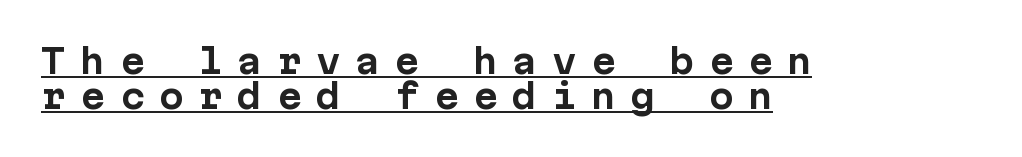
Q: Is the text bold? A: Yes.
Q: Is the text italic (slanted)? A: No, it is upright.
Q: Is the typeface a serif or a sans-serif typeface? A: Sans-serif.
Q: Is the text underlined? A: Yes.
Q: How is the paragraph aligned? A: Left-aligned.
Q: Is the spacing between letters normal or unusually wide? A: Unusually wide.
Q: Is the spacing between lines tight, normal or loose? A: Tight.
Q: Width (condensed, normal, or wide)? A: Normal.
Q: Stroke contrast? A: Low.
Q: x-height? A: Medium.
Q: Monospaced? A: Yes.
